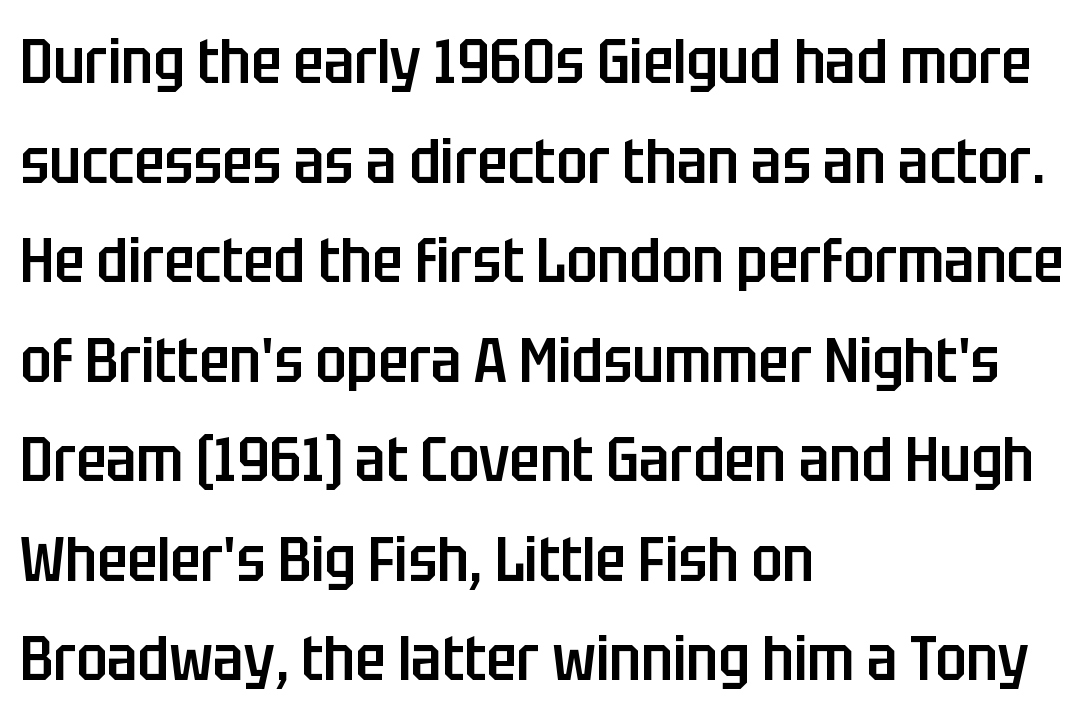
The image shows 63 px semibold, condensed sans-serif type, upright; set left-aligned, normal line spacing (1.58x), normal letter spacing, not underlined; low stroke contrast and a large x-height.
